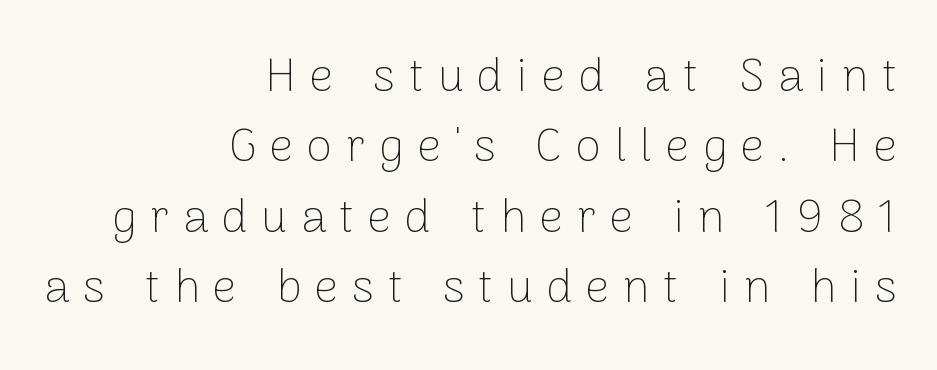
{"serif": "no", "italic": "no", "bold": "no", "weight": "thin", "width": "normal", "stroke_contrast": "low", "x_height": "medium", "monospaced": "no", "underline": "no", "align": "right", "line_spacing": "normal", "line_spacing_ratio": 1.5, "letter_spacing": "wide", "letter_spacing_em": 0.29, "glyph_px": 47}
